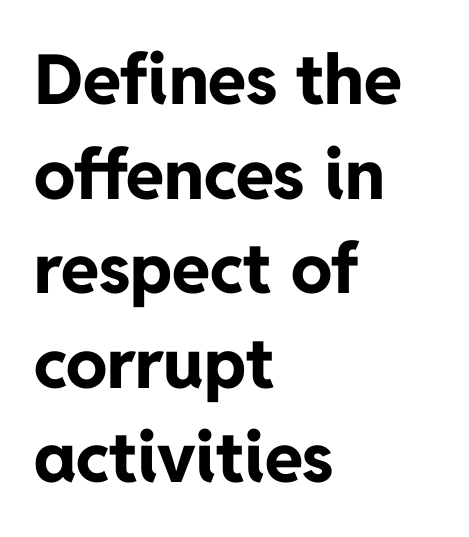
This sample uses an upright cut, with every glyph sitting square on the baseline. Descender tails drop into unmarked territory. The leading is moderate, giving the passage an even texture. The paragraph has a hard left edge and a soft right edge. Nothing sits at the stroke ends, so this counts as sans-serif. The sample has been set heavy, in full bold.
